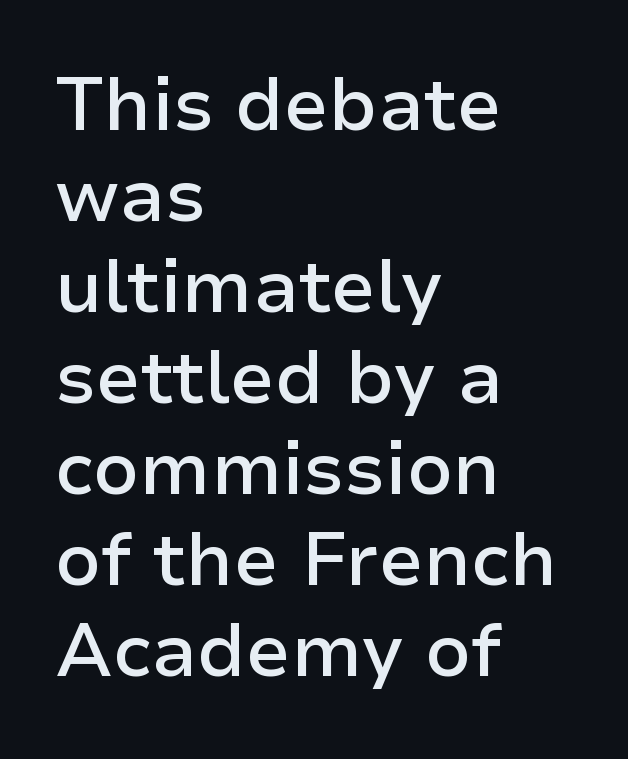
{"serif": "no", "italic": "no", "bold": "semi", "weight": "semibold", "width": "normal", "stroke_contrast": "low", "x_height": "medium", "monospaced": "no", "underline": "no", "align": "left", "line_spacing_ratio": 1.23, "letter_spacing": "normal", "letter_spacing_em": 0.0, "glyph_px": 74}
